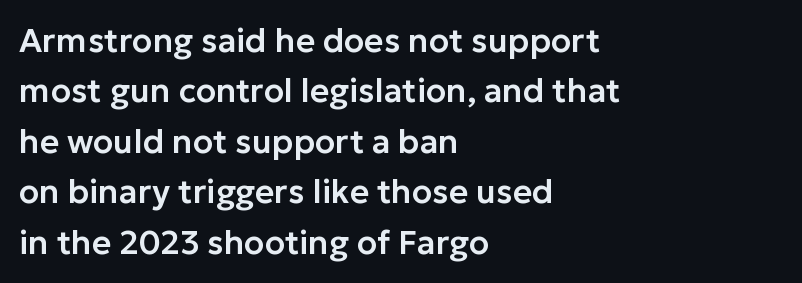
Q: Is the text italic (slanted)? A: No, it is upright.
Q: Is the typeface a serif or a sans-serif typeface? A: Sans-serif.
Q: Is the text underlined? A: No.
Q: How is the paragraph aligned? A: Left-aligned.
Q: Is the spacing between letters normal or unusually wide? A: Normal.
Q: Is the spacing between lines tight, normal or loose? A: Normal.
Q: Width (condensed, normal, or wide)? A: Normal.
Q: Stroke contrast? A: Low.
Q: x-height? A: Medium.
Q: Monospaced? A: No.
